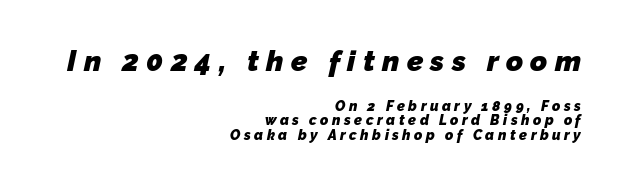
The image shows 29 px heavy sans-serif type; set right-aligned, tight line spacing (1.05x), unusually wide letter spacing (+0.25 em), not underlined; the first (top) block is 2.07x larger; low stroke contrast and a medium x-height.
